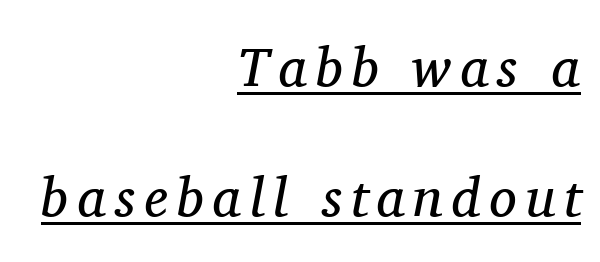
Q: Is the text bold? A: No.
Q: Is the text italic (slanted)? A: Yes, it leans right by about 11 degrees.
Q: Is the typeface a serif or a sans-serif typeface? A: Serif.
Q: Is the text underlined? A: Yes.
Q: How is the paragraph aligned? A: Right-aligned.
Q: Is the spacing between lines tight, normal or loose? A: Loose.
Q: Width (condensed, normal, or wide)? A: Normal.
Q: Stroke contrast? A: Medium.
Q: x-height? A: Medium.
Q: Monospaced? A: No.
